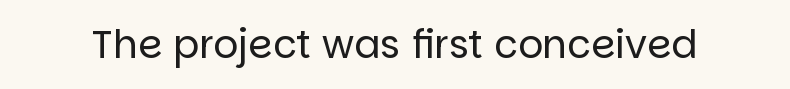
{"serif": "no", "italic": "no", "bold": "no", "weight": "regular", "width": "normal", "stroke_contrast": "low", "x_height": "large", "monospaced": "no", "underline": "no", "letter_spacing": "normal", "letter_spacing_em": 0.0, "glyph_px": 39}
